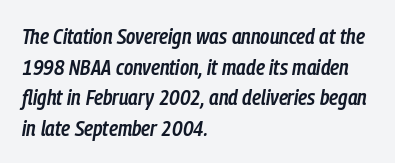
Standard letterfit; no display-style spreading of the glyphs. Unmarked baselines from the first word to the last. The space between consecutive lines is moderate. Each glyph is drawn with semibold strokes, heavier than normal yet not fully bold.
